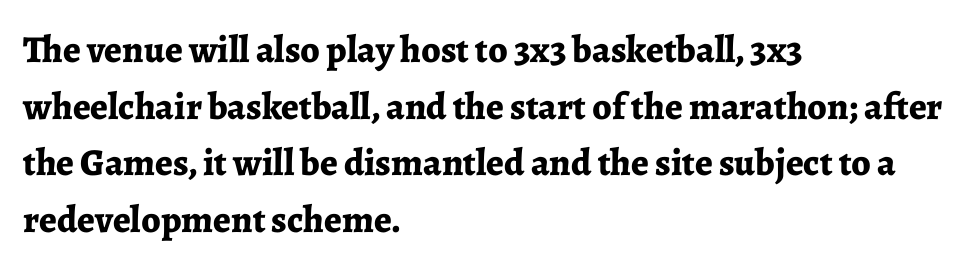
{"serif": "yes", "italic": "no", "bold": "yes", "weight": "bold", "width": "normal", "stroke_contrast": "low", "x_height": "medium", "monospaced": "no", "underline": "no", "align": "left", "line_spacing": "normal", "line_spacing_ratio": 1.49, "letter_spacing": "normal", "letter_spacing_em": 0.0, "glyph_px": 38}
